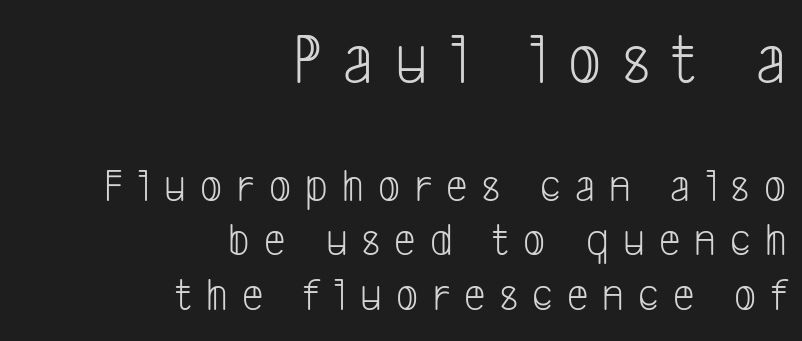
The image shows 72 px light, condensed sans-serif type; set right-aligned, tight line spacing (1.14x), unusually wide letter spacing (+0.3 em), not underlined; the first (top) block is 1.5x larger; low stroke contrast and a medium x-height.
